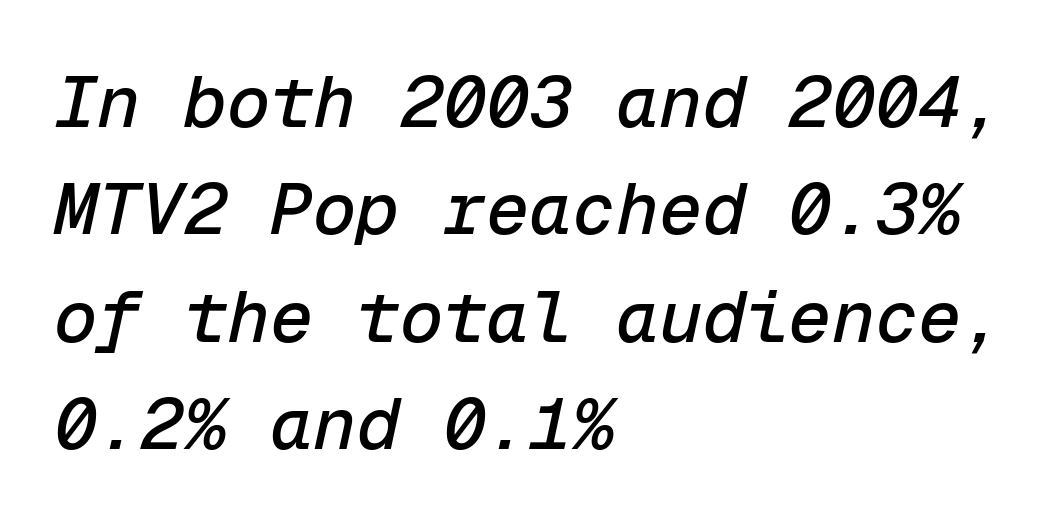
{"italic": "yes", "lean": "right", "slant_degrees": 12, "width": "normal", "stroke_contrast": "low", "x_height": "medium", "monospaced": "yes", "underline": "no", "align": "left", "line_spacing": "normal", "line_spacing_ratio": 1.49, "letter_spacing": "normal", "letter_spacing_em": 0.0, "glyph_px": 72}
